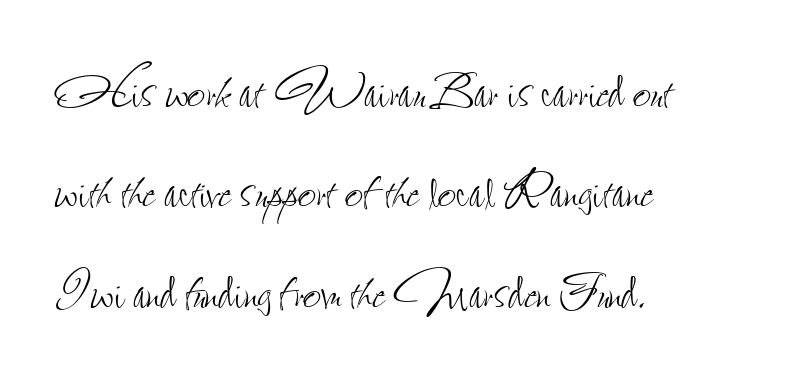
The image shows 64 px thin, condensed type; set left-aligned, normal line spacing (1.57x), normal letter spacing, not underlined; low stroke contrast and a small x-height.
